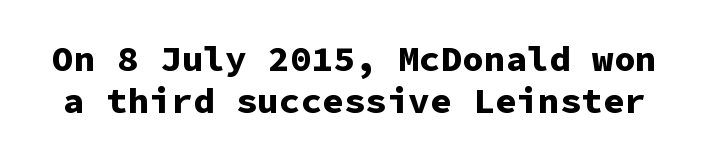
In terms of posture, this sample is upright. The specimen omits any rule beneath the text block's lines. The typesetting leans heavy: a genuine bold. Does extra space separate the letters? No, they use regular spacing. Nothing sits at the stroke ends, so this counts as sans-serif. Is this a fixed-width face? Yes — each glyph sits in an identical cell.
